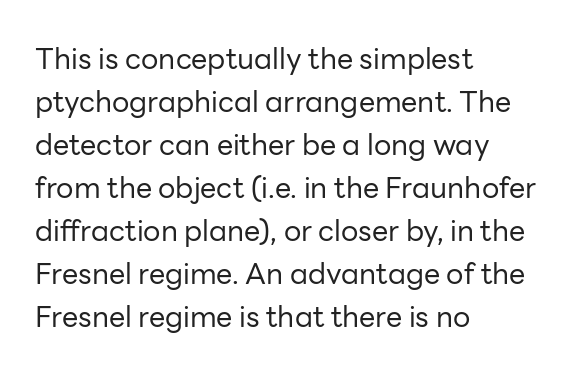
The image shows 29 px regular-weight sans-serif type, upright; set left-aligned, normal line spacing (1.48x), normal letter spacing, not underlined; low stroke contrast and a medium x-height.
